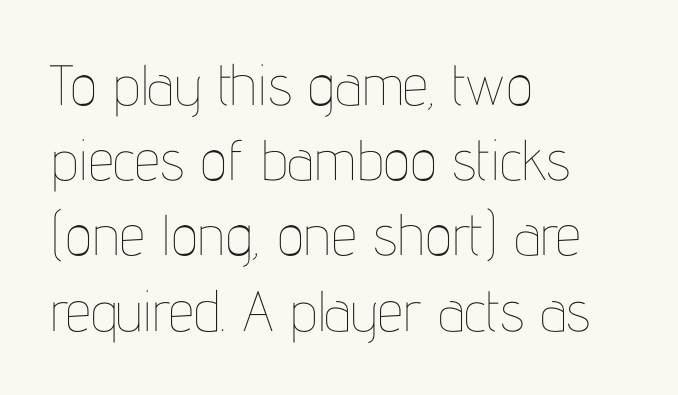
{"italic": "no", "bold": "no", "weight": "thin", "width": "condensed", "stroke_contrast": "low", "x_height": "medium", "monospaced": "no", "underline": "no", "align": "left", "line_spacing": "normal", "line_spacing_ratio": 1.32, "letter_spacing": "normal", "letter_spacing_em": 0.0, "glyph_px": 57}
